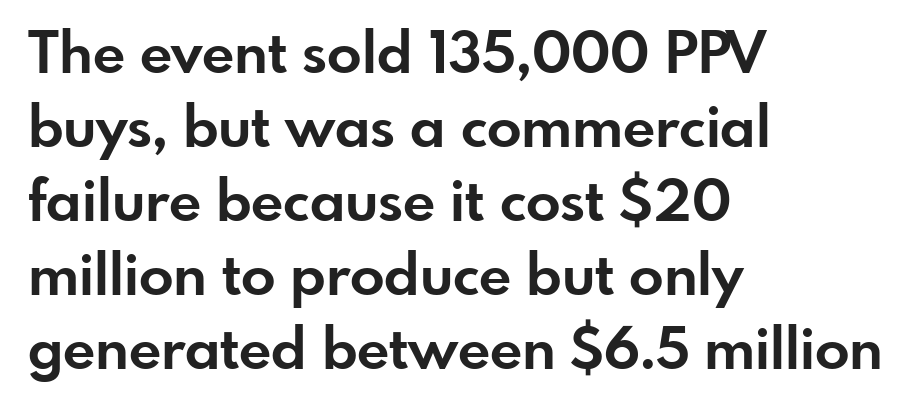
The image shows 57 px bold sans-serif type, upright; set left-aligned, normal line spacing (1.3x), normal letter spacing, not underlined; low stroke contrast and a small x-height.
